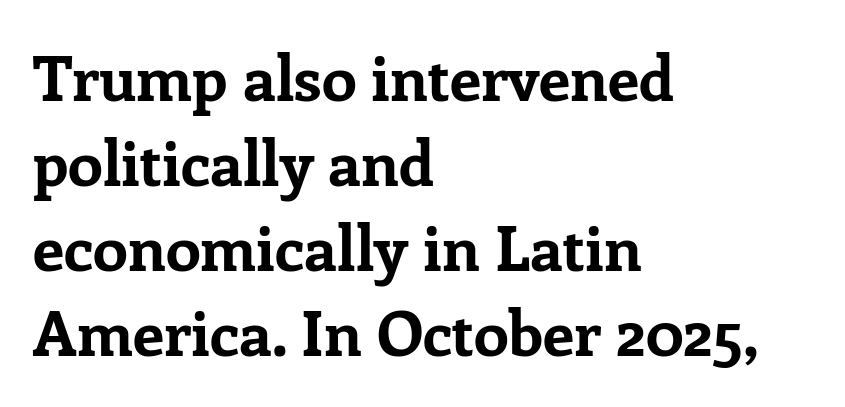
The image shows 63 px bold serif type, upright; set left-aligned, normal line spacing (1.35x), normal letter spacing, not underlined; low stroke contrast and a medium x-height.
